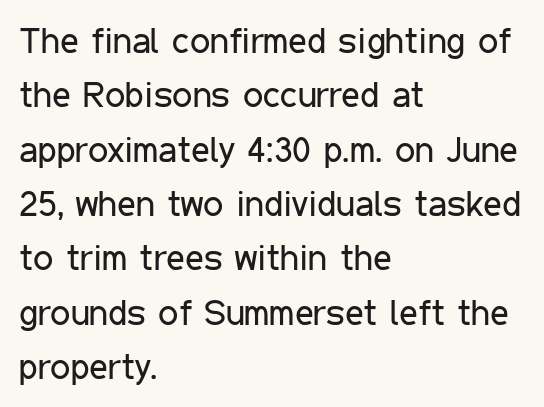
The rag falls on the right side of this text block. This is the regular roman posture of the typeface. Successive baselines arrive at the customary interval. A typesetter would label this face a sans. Honestly, the letter spacing is just normal — you wouldn't notice it. The space directly below the letters is spotless.
